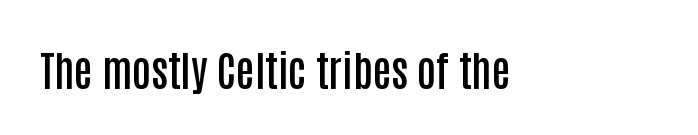
Q: Is the text bold? A: Semi-bold.
Q: Is the text italic (slanted)? A: No, it is upright.
Q: Is the typeface a serif or a sans-serif typeface? A: Sans-serif.
Q: Is the text underlined? A: No.
Q: Is the spacing between letters normal or unusually wide? A: Normal.
Q: Width (condensed, normal, or wide)? A: Condensed.
Q: Stroke contrast? A: Low.
Q: x-height? A: Large.
Q: Monospaced? A: No.
